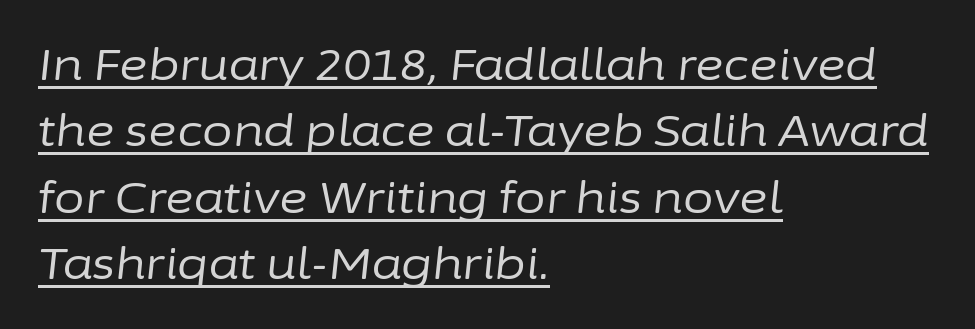
The image shows 44 px regular-weight type, italic (leaning right); set left-aligned, normal line spacing (1.51x), normal letter spacing, underlined; low stroke contrast and a medium x-height.
